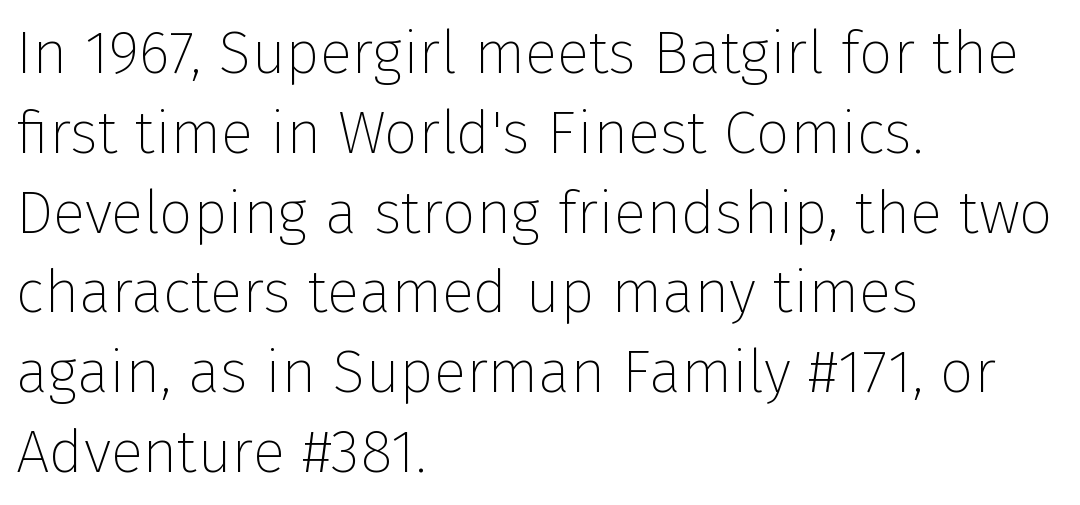
Spacing verdict: proportional, widths tailored to each character. If you drew a line through each stem, it would be perfectly vertical. Weight: in the light-to-regular range. The block of text has a typical density, with ordinary space between rows.
